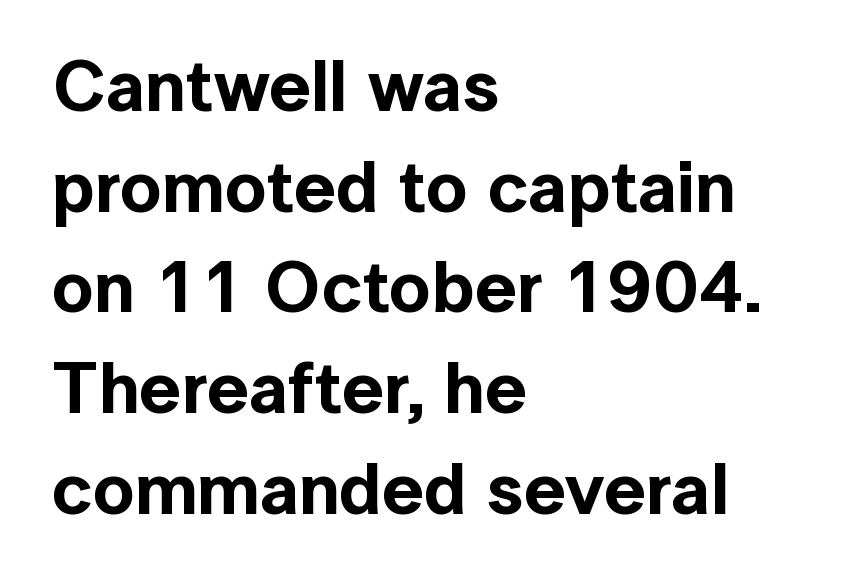
Is this a fixed-width face? No — the glyphs have proportional, varying widths. Short and long lines alike share a common starting point at left. Leading matches the norm, producing a regular column. Italic: no, the glyphs are upright roman. The specimen omits any rule beneath the text block's lines. Font category for this specimen: sans-serif.
